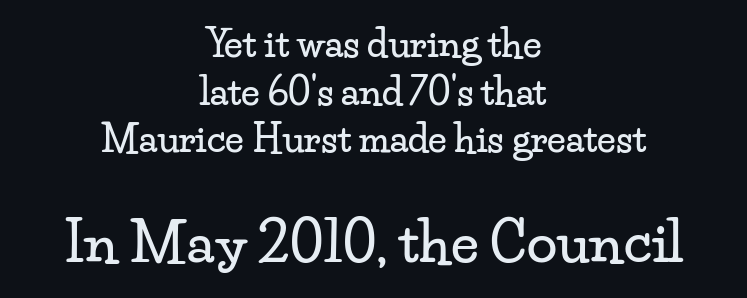
Is the letter spacing exaggerated? No — it looks like the ordinary default. Leftover space on each line is divided equally before and after the words. Summary of vertical rhythm: regular, with standard interline spacing. Is this a fixed-width face? No — the glyphs have proportional, varying widths. The following chunk of copy outweighs the initial chunk in type size. Regarding serifs, this sample has them.
